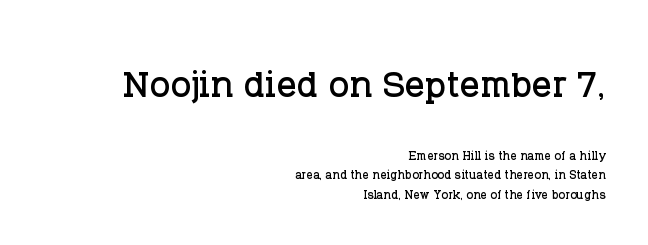
{"serif": "yes", "italic": "no", "width": "normal", "stroke_contrast": "low", "x_height": "large", "monospaced": "no", "underline": "no", "align": "right", "line_spacing_ratio": 1.22, "letter_spacing": "normal", "letter_spacing_em": 0.0, "larger_block": "first", "size_ratio": 3.06, "glyph_px": 49}
